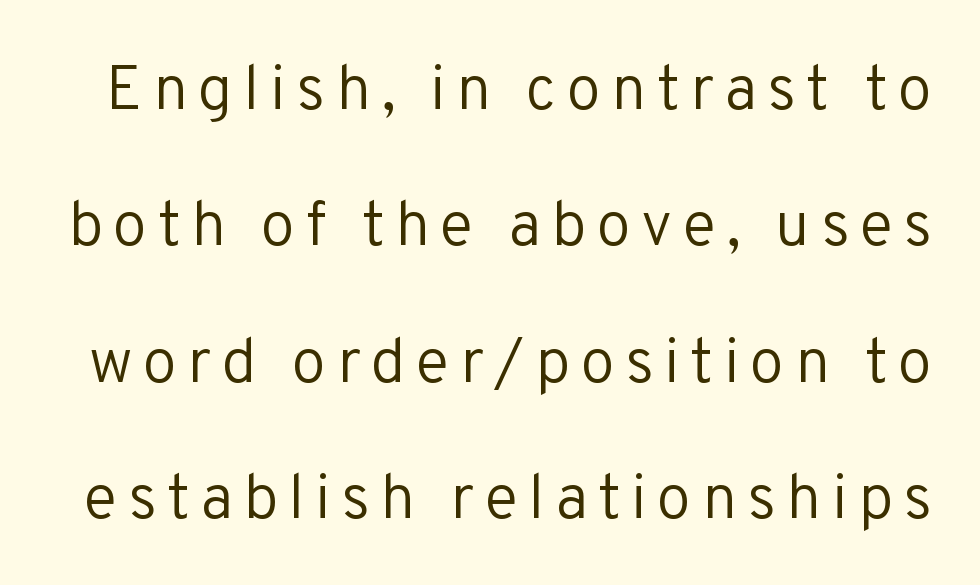
The image shows 62 px regular-weight sans-serif type, upright; set loose line spacing (2.2x), not underlined; low stroke contrast and a medium x-height.
